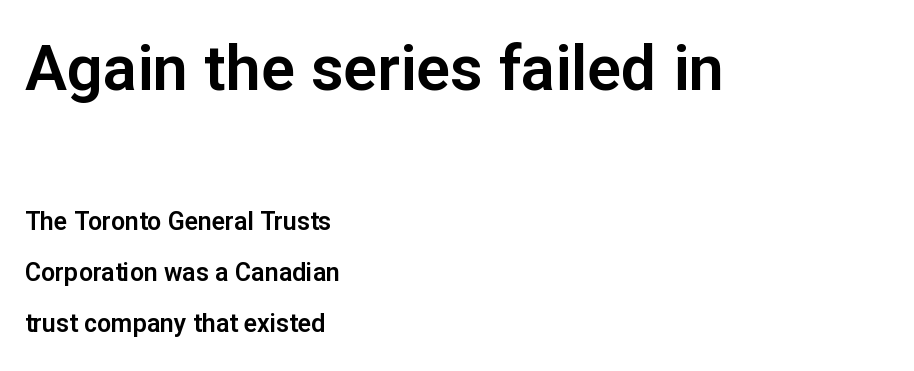
In terms of letterform style, serifs are entirely absent. Does the bottom block carry the larger type? No, the top block does. Caption: standard tracking, unaltered. A roman cut, with each character standing at attention. Character widths vary here, with narrow letters taking less room than wide ones.
